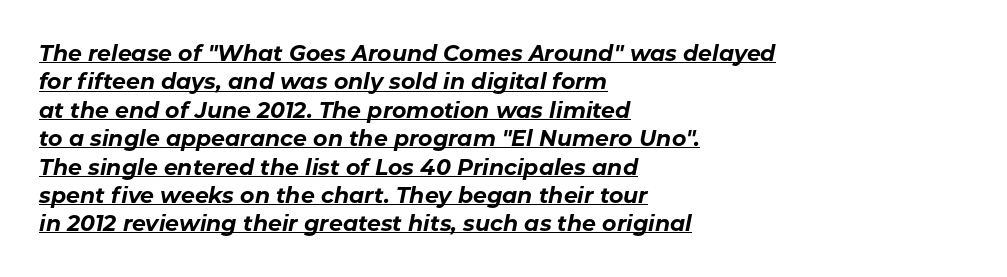
{"italic": "yes", "lean": "right", "slant_degrees": 11, "bold": "yes", "underline": "yes", "align": "left", "line_spacing": "normal", "line_spacing_ratio": 1.29, "letter_spacing": "normal", "letter_spacing_em": 0.0, "glyph_px": 22}
